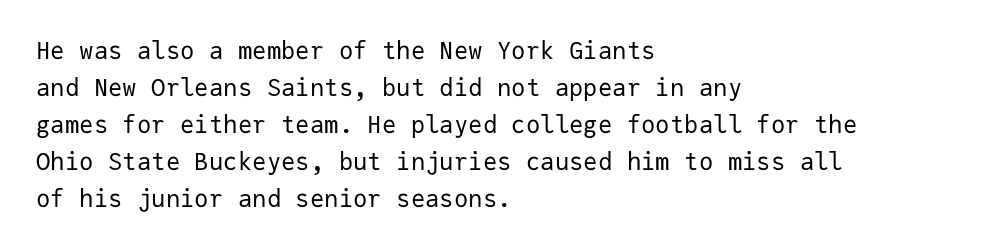
{"italic": "no", "bold": "no", "underline": "no", "align": "left", "line_spacing": "normal", "line_spacing_ratio": 1.54, "letter_spacing": "normal", "letter_spacing_em": 0.0, "glyph_px": 24}
